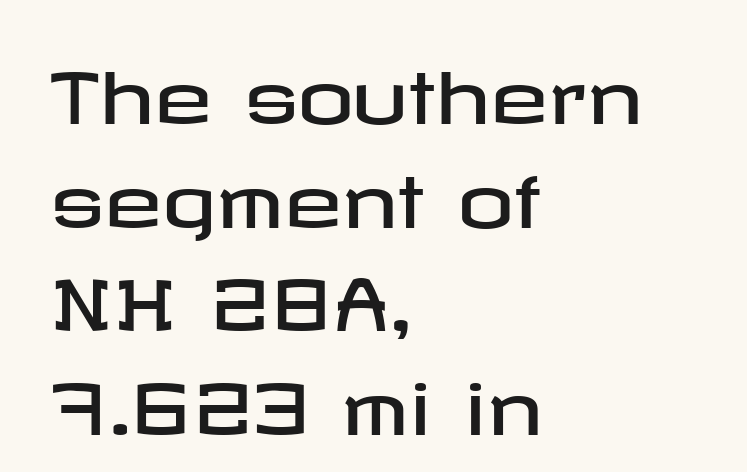
Q: Is the text italic (slanted)? A: No, it is upright.
Q: Is the typeface a serif or a sans-serif typeface? A: Sans-serif.
Q: Is the text underlined? A: No.
Q: How is the paragraph aligned? A: Left-aligned.
Q: Is the spacing between letters normal or unusually wide? A: Normal.
Q: Is the spacing between lines tight, normal or loose? A: Normal.
Q: Width (condensed, normal, or wide)? A: Wide.
Q: Stroke contrast? A: Low.
Q: x-height? A: Medium.
